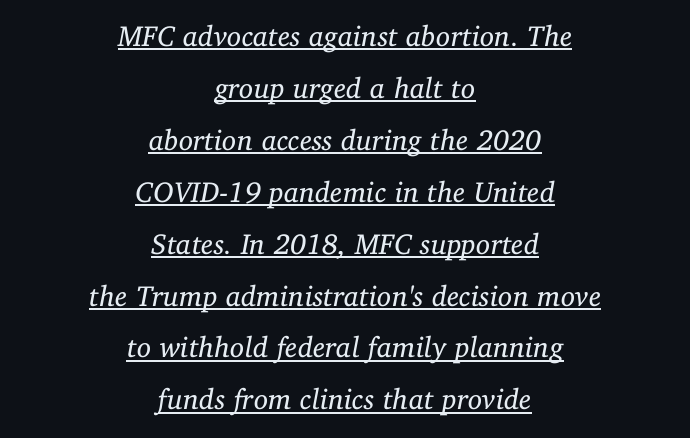
Character widths vary here, with narrow letters taking less room than wide ones. Each line of the rendering has a horizontal stroke beneath the glyphs. The letters carry serifs — small finishing strokes at the ends of their stems. Compared with ordinary roman type, these characters are visibly tilted. Casual observation: everything's sitting right in the middle. There is no visible air inserted between adjacent glyphs.
